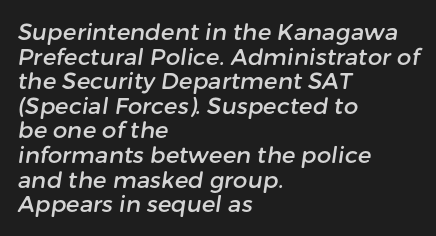
The image shows 23 px text type; set left-aligned, tight line spacing (1.07x), normal letter spacing, not underlined.
